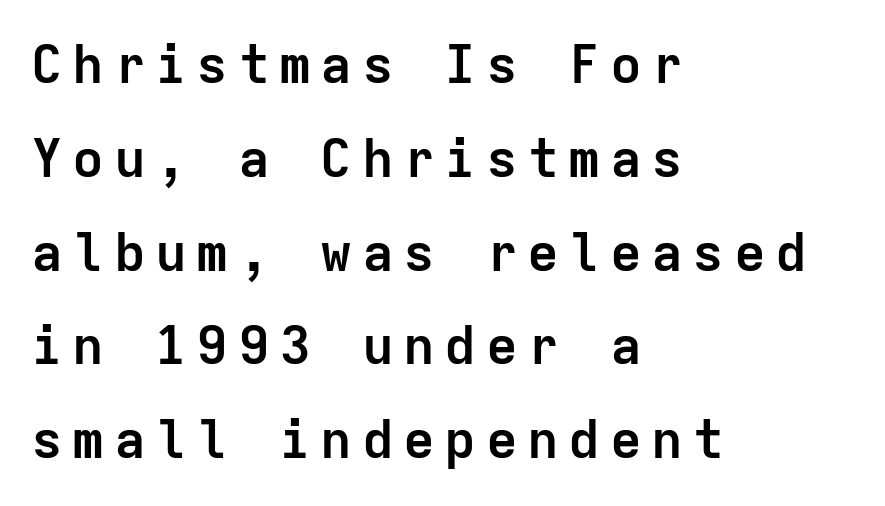
Q: Is the text bold? A: Yes.
Q: Is the text italic (slanted)? A: No, it is upright.
Q: Is the typeface a serif or a sans-serif typeface? A: Sans-serif.
Q: Is the text underlined? A: No.
Q: How is the paragraph aligned? A: Left-aligned.
Q: Width (condensed, normal, or wide)? A: Normal.
Q: Stroke contrast? A: Low.
Q: x-height? A: Medium.
Q: Monospaced? A: Yes.
